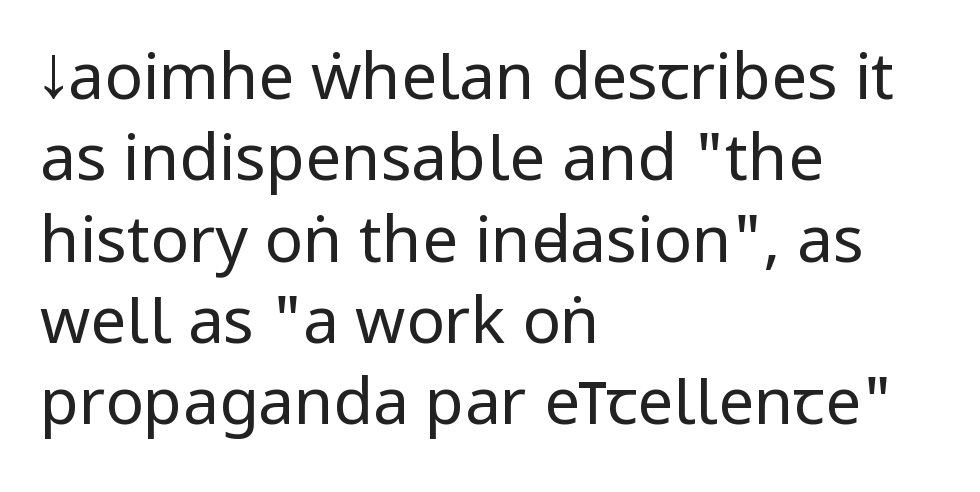
{"serif": "no", "italic": "no", "bold": "no", "weight": "regular", "width": "condensed", "stroke_contrast": "low", "x_height": "large", "monospaced": "no", "underline": "no", "align": "left", "line_spacing": "normal", "line_spacing_ratio": 1.27, "letter_spacing": "normal", "letter_spacing_em": 0.0, "glyph_px": 64}
